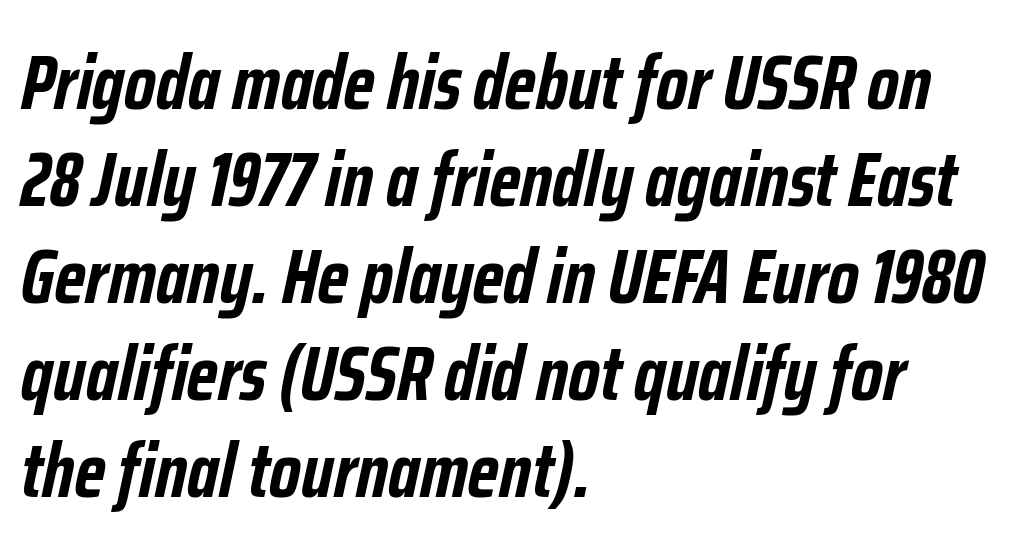
You can tell it's italic because the verticals aren't actually vertical. Visually the block forms a straight wall on the left and a jagged coastline on the right. Plain, unruled lines of type. Evenly set lines give the paragraph a standard silhouette.
